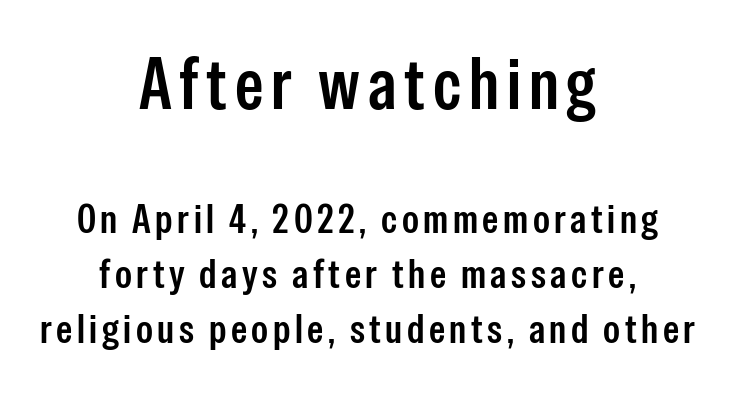
{"serif": "no", "italic": "no", "bold": "semi", "weight": "semibold", "width": "condensed", "stroke_contrast": "low", "x_height": "medium", "monospaced": "no", "underline": "no", "align": "center", "line_spacing": "normal", "line_spacing_ratio": 1.35, "larger_block": "first", "size_ratio": 1.76, "glyph_px": 72}
